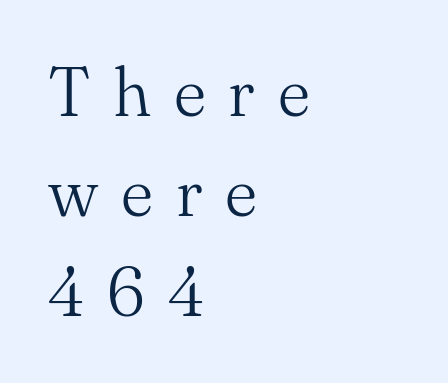
{"serif": "yes", "italic": "no", "bold": "no", "weight": "light", "width": "normal", "stroke_contrast": "medium", "x_height": "small", "monospaced": "no", "underline": "no", "align": "left", "line_spacing": "normal", "line_spacing_ratio": 1.45, "letter_spacing": "wide", "letter_spacing_em": 0.33, "glyph_px": 69}
